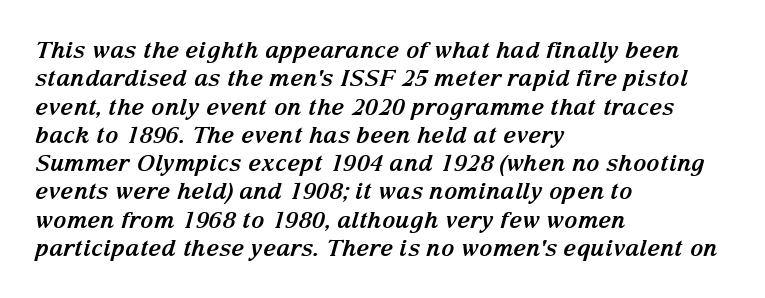
Q: Is the text bold? A: Yes.
Q: Is the text italic (slanted)? A: Yes, it leans right by about 15 degrees.
Q: Is the text underlined? A: No.
Q: How is the paragraph aligned? A: Left-aligned.
Q: Is the spacing between letters normal or unusually wide? A: Normal.
